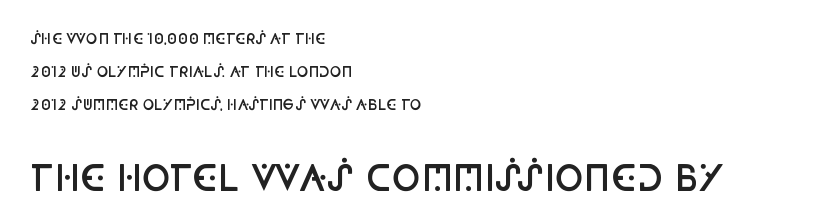
The image shows 35 px semibold, condensed sans-serif type, upright; set left-aligned, loose line spacing (2.36x), normal letter spacing, not underlined; the second (bottom) block is 2.5x larger; low stroke contrast and a large x-height.
